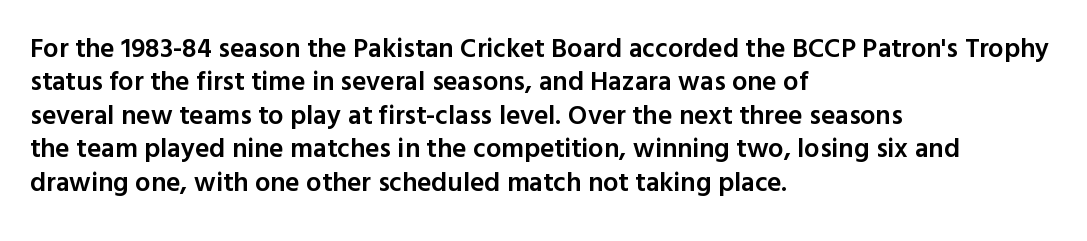
Q: Is the text bold? A: Semi-bold.
Q: Is the text italic (slanted)? A: No, it is upright.
Q: Is the text underlined? A: No.
Q: How is the paragraph aligned? A: Left-aligned.
Q: Is the spacing between letters normal or unusually wide? A: Normal.
